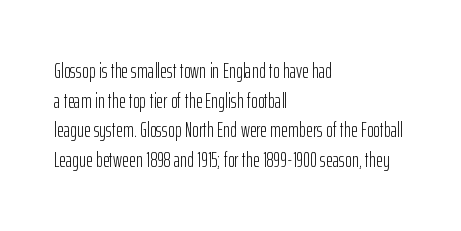
Q: Is the text bold? A: No.
Q: Is the text italic (slanted)? A: No, it is upright.
Q: Is the text underlined? A: No.
Q: How is the paragraph aligned? A: Left-aligned.
Q: Is the spacing between letters normal or unusually wide? A: Normal.
Q: Is the spacing between lines tight, normal or loose? A: Normal.
